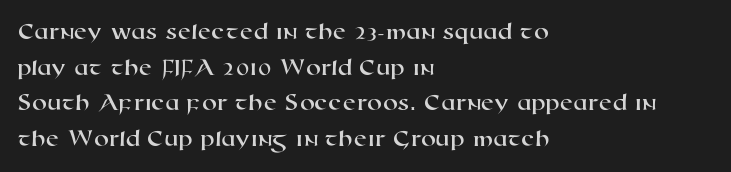
The setting favours the left margin, as ordinary paragraphs usually do. The baseline area is clear. The lines sit at an ordinary, default distance from one another. Students, note that the glyphs here touch the page at normal intervals.
